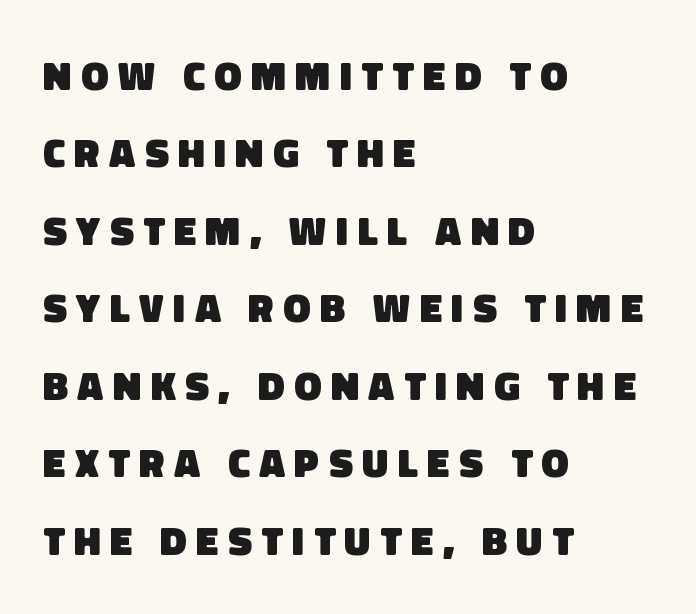
{"serif": "no", "bold": "yes", "weight": "heavy", "width": "normal", "stroke_contrast": "low", "x_height": "large", "monospaced": "no", "underline": "no", "align": "left", "line_spacing_ratio": 1.89, "letter_spacing": "wide", "letter_spacing_em": 0.23, "glyph_px": 41}
